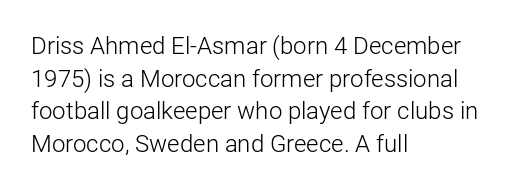
{"italic": "no", "bold": "no", "underline": "no", "align": "left", "line_spacing": "normal", "line_spacing_ratio": 1.36, "letter_spacing": "normal", "letter_spacing_em": 0.0, "glyph_px": 24}
